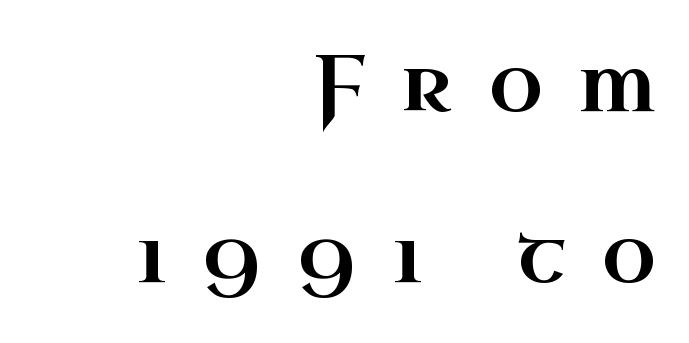
{"serif": "yes", "italic": "no", "width": "wide", "stroke_contrast": "high", "x_height": "small", "monospaced": "no", "underline": "no", "align": "right", "line_spacing": "loose", "line_spacing_ratio": 2.17, "letter_spacing": "wide", "letter_spacing_em": 0.46, "glyph_px": 79}
